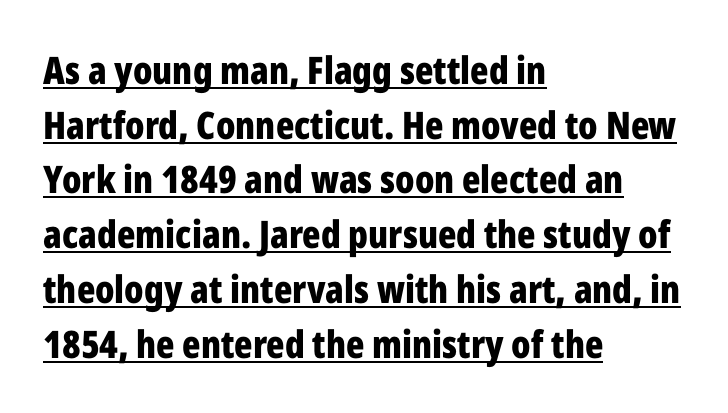
{"serif": "no", "italic": "no", "bold": "yes", "weight": "bold", "width": "condensed", "stroke_contrast": "low", "x_height": "medium", "monospaced": "no", "underline": "yes", "align": "left", "line_spacing": "normal", "line_spacing_ratio": 1.44, "letter_spacing": "normal", "letter_spacing_em": 0.0, "glyph_px": 38}
